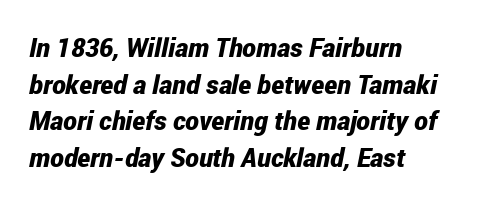
Q: Is the text bold? A: Yes.
Q: Is the text italic (slanted)? A: Yes, it leans right by about 12 degrees.
Q: Is the text underlined? A: No.
Q: How is the paragraph aligned? A: Left-aligned.
Q: Is the spacing between letters normal or unusually wide? A: Normal.
Q: Is the spacing between lines tight, normal or loose? A: Normal.
